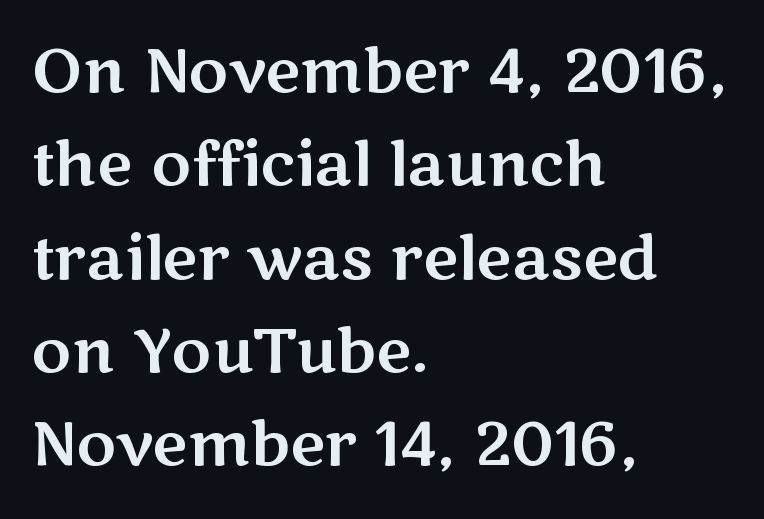
{"serif": "no", "italic": "no", "width": "wide", "stroke_contrast": "medium", "x_height": "medium", "monospaced": "no", "underline": "no", "align": "left", "line_spacing": "normal", "line_spacing_ratio": 1.53, "letter_spacing": "normal", "letter_spacing_em": 0.0, "glyph_px": 61}
